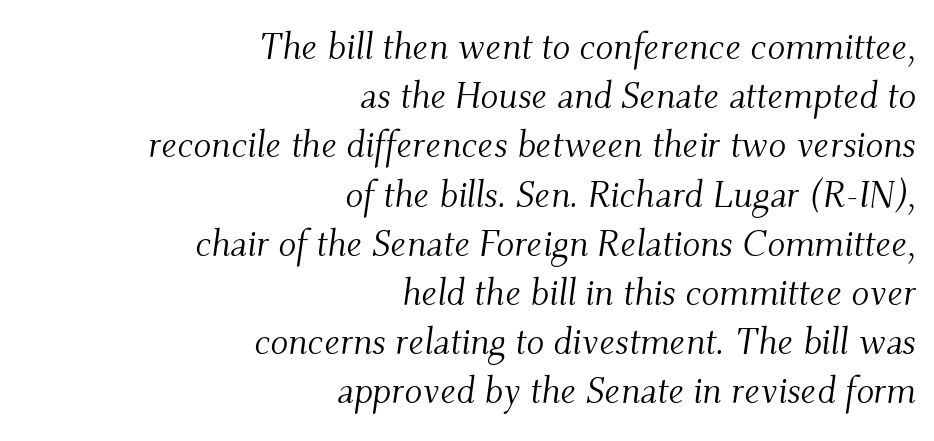
Q: Is the text bold? A: No.
Q: Is the text italic (slanted)? A: Yes, it leans right by about 9 degrees.
Q: Is the typeface a serif or a sans-serif typeface? A: Serif.
Q: Is the text underlined? A: No.
Q: How is the paragraph aligned? A: Right-aligned.
Q: Is the spacing between letters normal or unusually wide? A: Normal.
Q: Is the spacing between lines tight, normal or loose? A: Normal.
Q: Width (condensed, normal, or wide)? A: Normal.
Q: Stroke contrast? A: Medium.
Q: x-height? A: Small.
Q: Monospaced? A: No.
